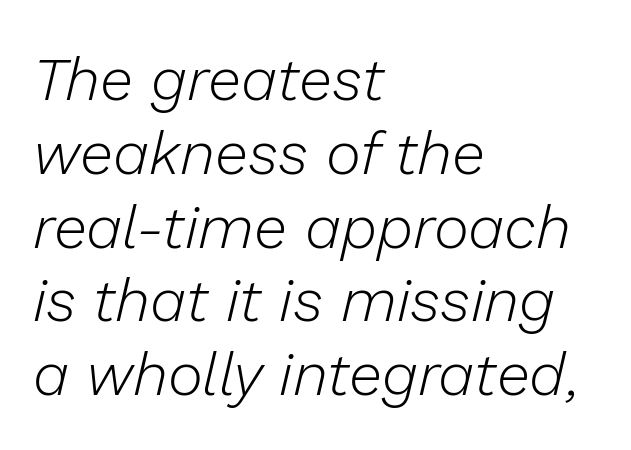
Q: Is the text bold? A: No.
Q: Is the text italic (slanted)? A: Yes, it leans right by about 13 degrees.
Q: Is the text underlined? A: No.
Q: How is the paragraph aligned? A: Left-aligned.
Q: Is the spacing between letters normal or unusually wide? A: Normal.
Q: Width (condensed, normal, or wide)? A: Normal.
Q: Stroke contrast? A: Low.
Q: x-height? A: Medium.
Q: Monospaced? A: No.
